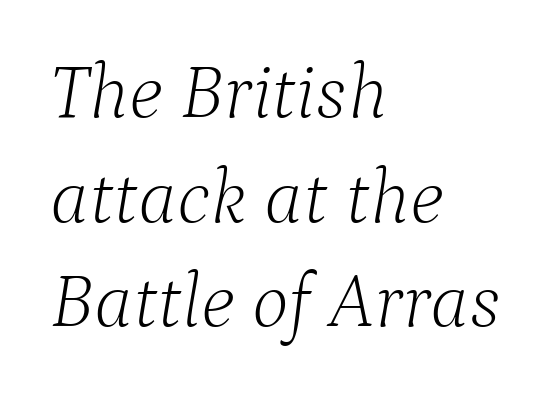
The image shows 78 px light serif type, italic (leaning right); set left-aligned, normal line spacing (1.34x), normal letter spacing, not underlined; low stroke contrast and a medium x-height.
